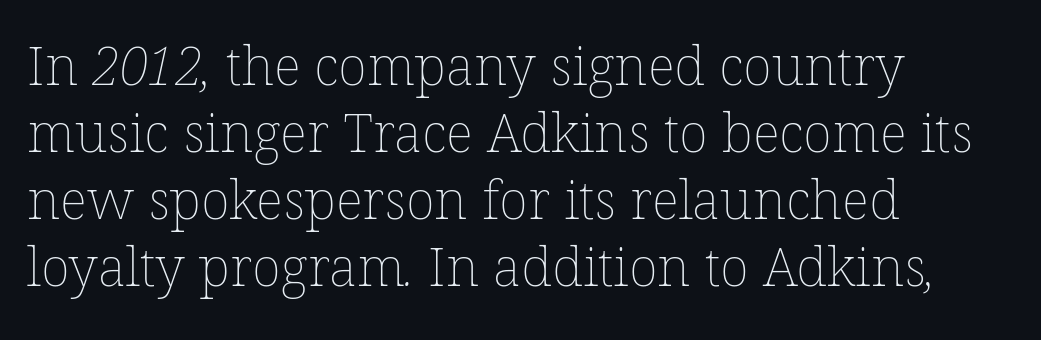
Proportional: the letters do not fall into vertical columns. In CSS terms this would be text-align: left. The letterforms sit shoulder to shoulder at normal distance. Descenders are the only things crossing below the line. The font is comparable to plain body text, perhaps lighter.
